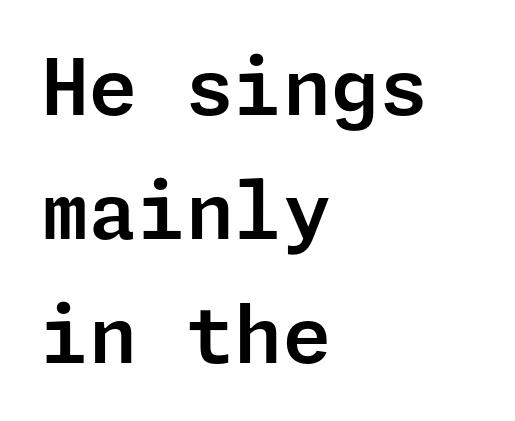
Observe the ordinary spacing: letters are neighbours, not strangers. The gap between lines stays unmarked. The setting favours the left margin, as ordinary paragraphs usually do. The leading is moderate, giving the passage an even texture.
